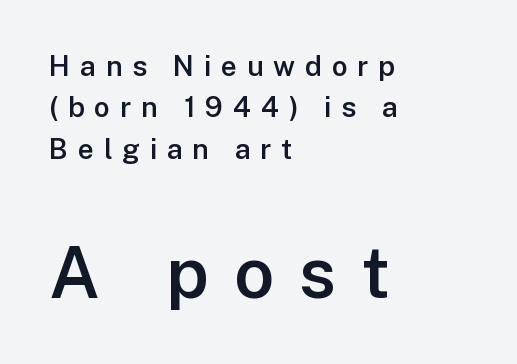
Q: Is the text bold? A: Semi-bold.
Q: Is the text italic (slanted)? A: No, it is upright.
Q: Is the typeface a serif or a sans-serif typeface? A: Sans-serif.
Q: Is the text underlined? A: No.
Q: How is the paragraph aligned? A: Left-aligned.
Q: Is the spacing between letters normal or unusually wide? A: Unusually wide.
Q: Is the spacing between lines tight, normal or loose? A: Normal.
Q: Which block of text is set in a larger size, the first (top) or the second (bottom)? A: The second (bottom) one.
Q: Width (condensed, normal, or wide)? A: Normal.
Q: Stroke contrast? A: Low.
Q: x-height? A: Medium.
Q: Monospaced? A: No.
